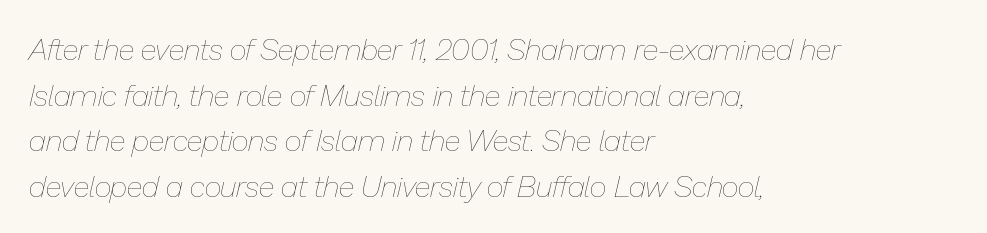
{"italic": "yes", "lean": "right", "slant_degrees": 13, "bold": "no", "weight": "thin", "width": "normal", "stroke_contrast": "low", "x_height": "medium", "monospaced": "no", "underline": "no", "align": "left", "line_spacing": "normal", "line_spacing_ratio": 1.52, "letter_spacing": "normal", "letter_spacing_em": 0.0, "glyph_px": 30}
